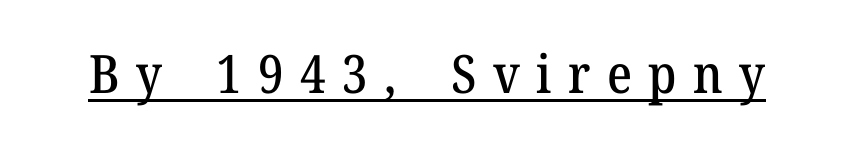
Compared with typical body copy, the letter spacing here is much looser. Spacing verdict: proportional, widths tailored to each character. The passage shown is typeset with a serif family. Has an underline been added? It has. Tall strokes in this sample are plumb rather than angled.
